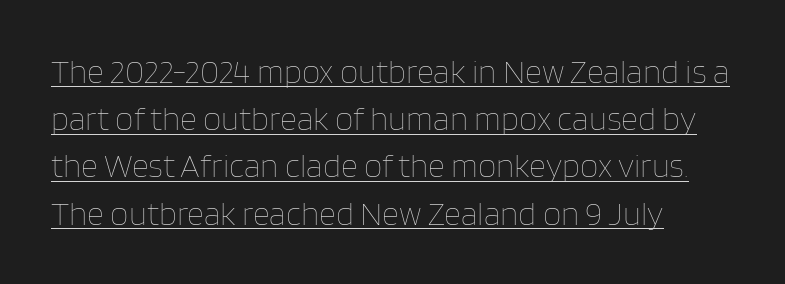
These lines are set flush left with a ragged right edge. The passage shown is not bold in any degree. This rendering leaves character spacing at its baseline value. The typography opts for an upright posture over an oblique one. The face used here is proportionally spaced, like ordinary book or web type. This sample carries an underscore along the baseline area.
